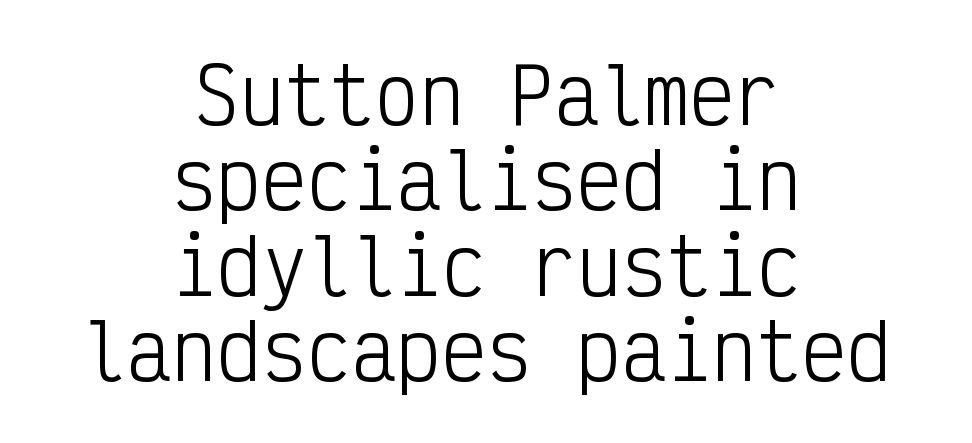
{"serif": "no", "italic": "no", "bold": "no", "weight": "light", "width": "condensed", "stroke_contrast": "low", "x_height": "medium", "monospaced": "yes", "underline": "no", "align": "center", "line_spacing": "tight", "line_spacing_ratio": 1.14, "letter_spacing": "normal", "letter_spacing_em": 0.0, "glyph_px": 75}
